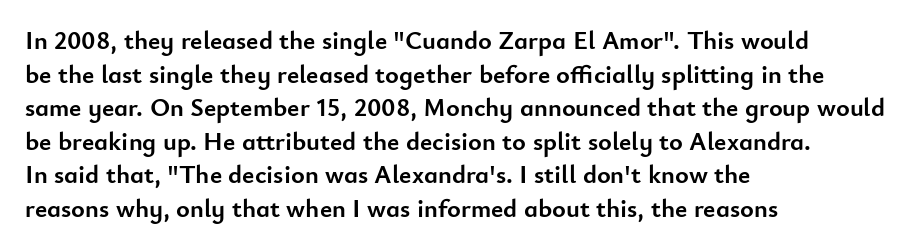
Q: Is the text bold? A: Yes.
Q: Is the text italic (slanted)? A: No, it is upright.
Q: Is the text underlined? A: No.
Q: How is the paragraph aligned? A: Left-aligned.
Q: Is the spacing between letters normal or unusually wide? A: Normal.
Q: Is the spacing between lines tight, normal or loose? A: Normal.
